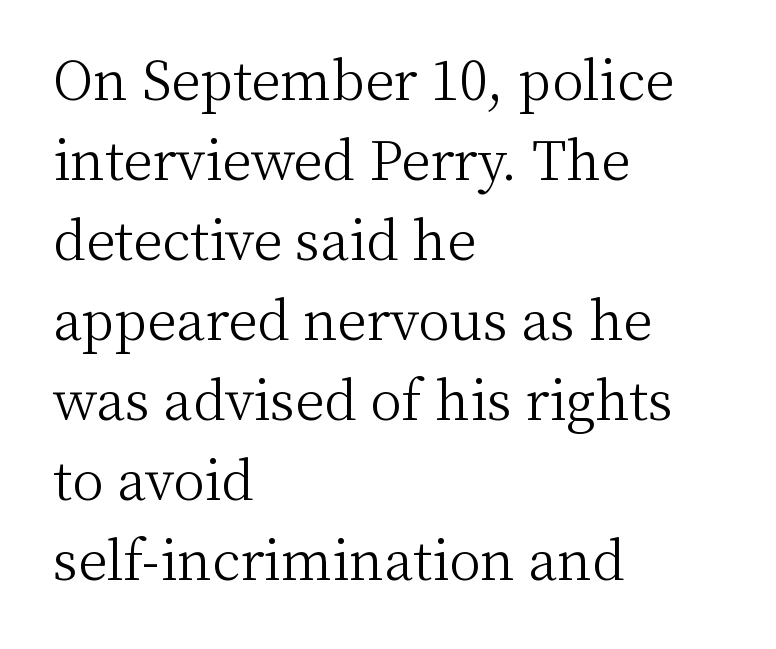
{"serif": "yes", "italic": "no", "bold": "no", "weight": "light", "width": "normal", "stroke_contrast": "medium", "x_height": "medium", "monospaced": "no", "underline": "no", "align": "left", "line_spacing": "normal", "line_spacing_ratio": 1.51, "letter_spacing": "normal", "letter_spacing_em": 0.0, "glyph_px": 53}
